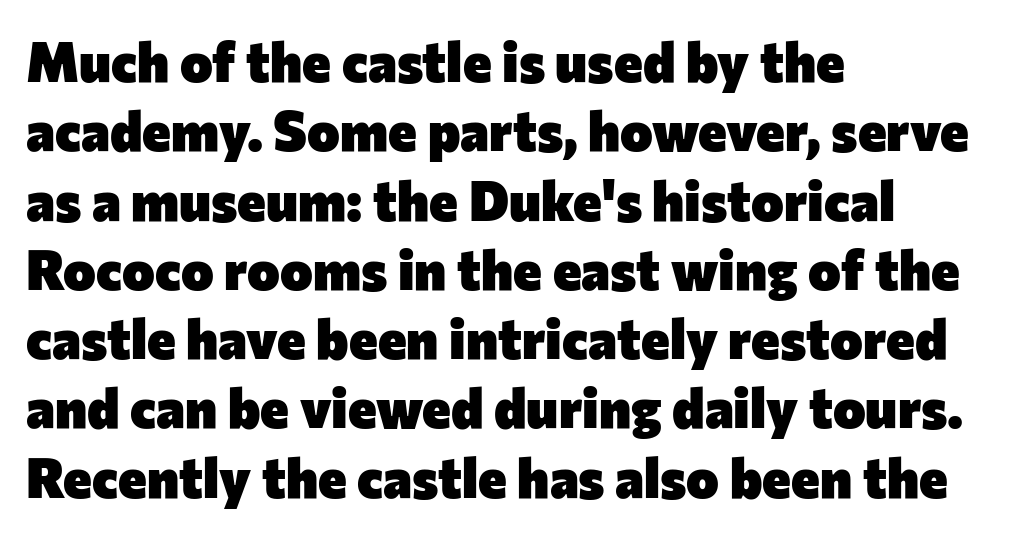
{"serif": "no", "italic": "no", "bold": "yes", "weight": "heavy", "width": "normal", "stroke_contrast": "low", "x_height": "medium", "monospaced": "no", "underline": "no", "align": "left", "line_spacing": "normal", "line_spacing_ratio": 1.26, "letter_spacing": "normal", "letter_spacing_em": 0.0, "glyph_px": 55}
